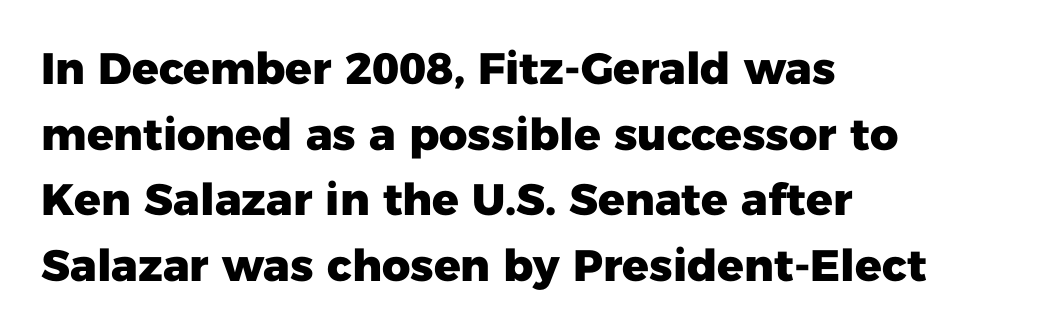
{"serif": "no", "italic": "no", "bold": "yes", "weight": "heavy", "width": "normal", "stroke_contrast": "low", "x_height": "medium", "monospaced": "no", "underline": "no", "align": "left", "line_spacing": "normal", "line_spacing_ratio": 1.49, "letter_spacing": "normal", "letter_spacing_em": 0.0, "glyph_px": 44}
